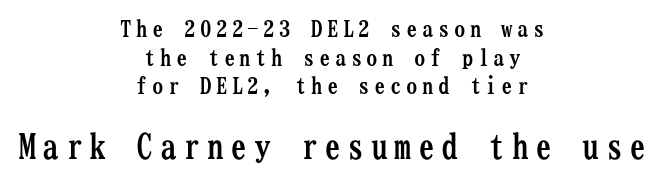
{"serif": "yes", "italic": "no", "bold": "yes", "weight": "semibold", "width": "condensed", "stroke_contrast": "low", "x_height": "medium", "monospaced": "yes", "underline": "no", "align": "center", "line_spacing": "normal", "line_spacing_ratio": 1.25, "larger_block": "second", "size_ratio": 1.48, "glyph_px": 34}
